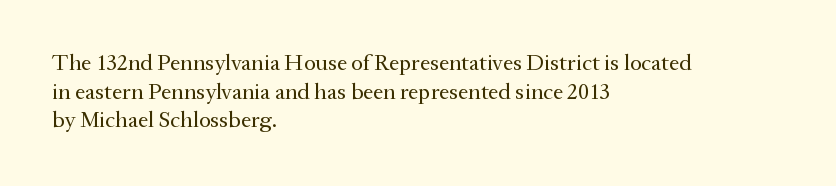
The image shows 23 px text type, upright; set left-aligned, normal line spacing (1.25x), normal letter spacing, not underlined.
